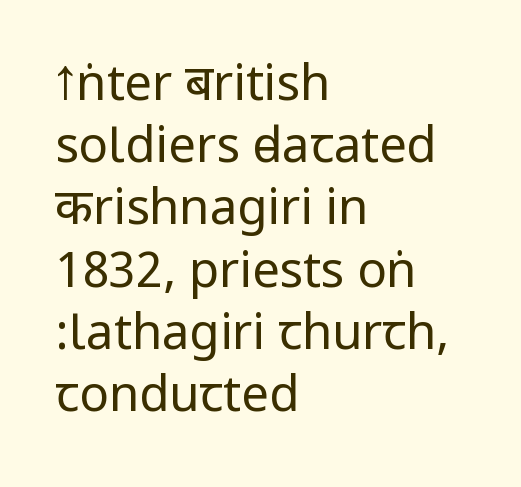
{"serif": "no", "italic": "no", "bold": "no", "weight": "regular", "width": "condensed", "stroke_contrast": "low", "underline": "no", "align": "left", "line_spacing": "normal", "line_spacing_ratio": 1.27, "letter_spacing": "normal", "letter_spacing_em": 0.0, "glyph_px": 49}
